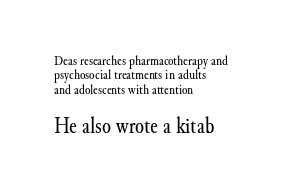
{"italic": "no", "bold": "no", "underline": "no", "align": "left", "line_spacing": "tight", "line_spacing_ratio": 1.03, "letter_spacing": "normal", "letter_spacing_em": 0.0, "larger_block": "second", "size_ratio": 1.64, "glyph_px": 23}
